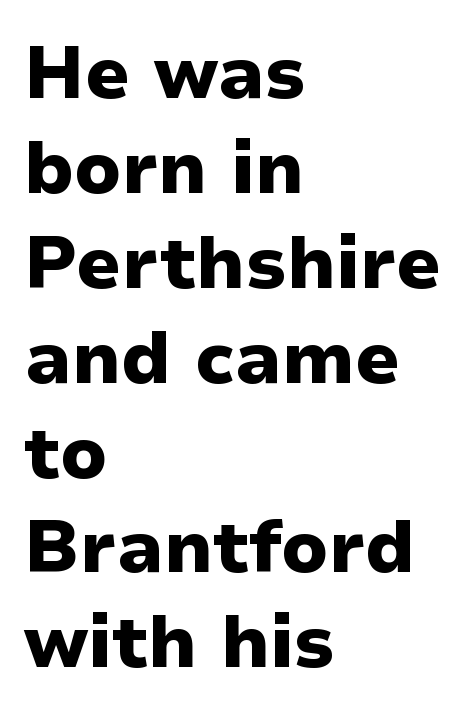
{"serif": "no", "italic": "no", "bold": "yes", "weight": "heavy", "width": "normal", "stroke_contrast": "low", "x_height": "medium", "monospaced": "no", "underline": "no", "align": "left", "line_spacing": "normal", "line_spacing_ratio": 1.3, "letter_spacing": "normal", "letter_spacing_em": 0.0, "glyph_px": 73}
